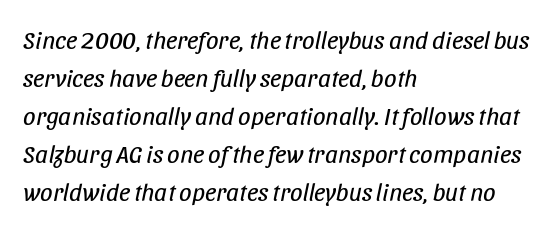
{"italic": "yes", "lean": "right", "slant_degrees": 11, "bold": "no", "underline": "no", "align": "left", "line_spacing": "normal", "line_spacing_ratio": 1.52, "letter_spacing": "normal", "letter_spacing_em": 0.0, "glyph_px": 25}
